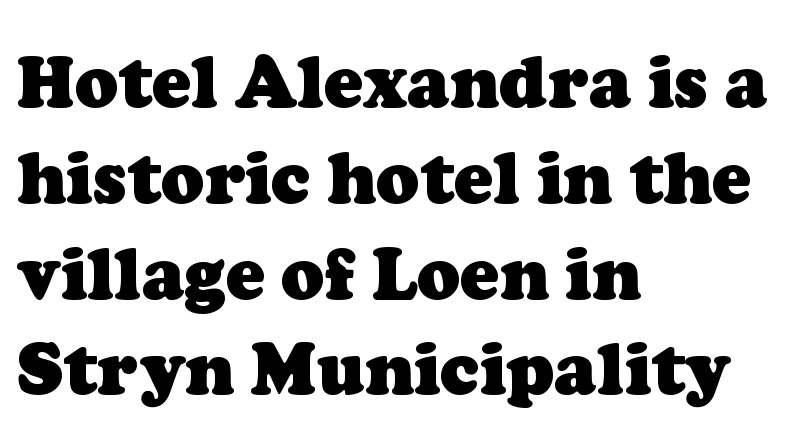
Q: Is the text bold? A: Yes.
Q: Is the typeface a serif or a sans-serif typeface? A: Serif.
Q: Is the text underlined? A: No.
Q: How is the paragraph aligned? A: Left-aligned.
Q: Is the spacing between letters normal or unusually wide? A: Normal.
Q: Is the spacing between lines tight, normal or loose? A: Normal.
Q: Width (condensed, normal, or wide)? A: Normal.
Q: Stroke contrast? A: Low.
Q: x-height? A: Medium.
Q: Monospaced? A: No.
